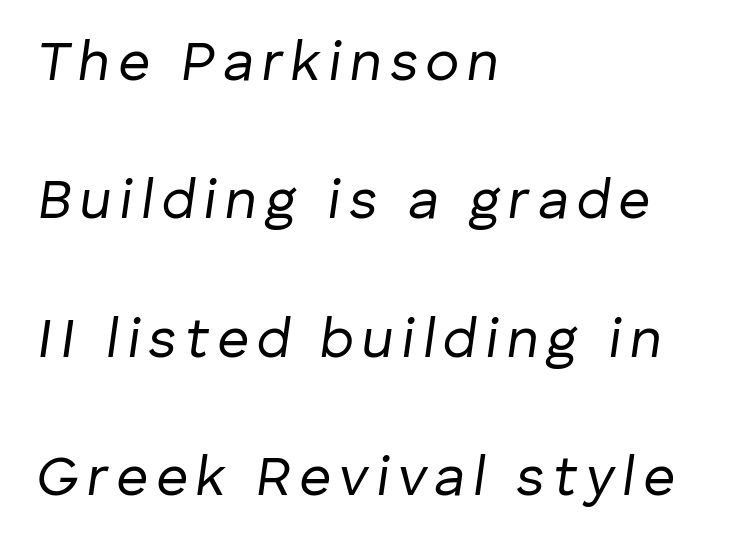
Q: Is the text bold? A: No.
Q: Is the text italic (slanted)? A: Yes, it leans right by about 8 degrees.
Q: Is the text underlined? A: No.
Q: How is the paragraph aligned? A: Left-aligned.
Q: Is the spacing between lines tight, normal or loose? A: Loose.
Q: Width (condensed, normal, or wide)? A: Normal.
Q: Stroke contrast? A: Low.
Q: x-height? A: Medium.
Q: Monospaced? A: No.
